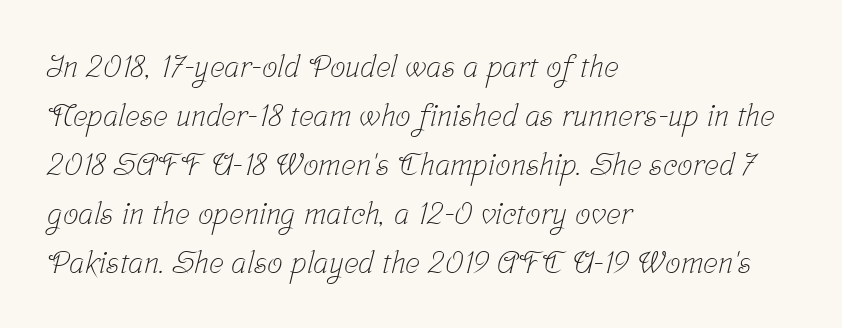
The rendering anchors every line to the left-hand side. The letters look calm and open, with moderate or lighter stems. Honestly, there is no underline to notice here at all. Do the characters align in a grid? No, the font is proportional. This sample uses plain, unmodified letter spacing. Little horizontal feet cap the strokes, marking this as serif type.
